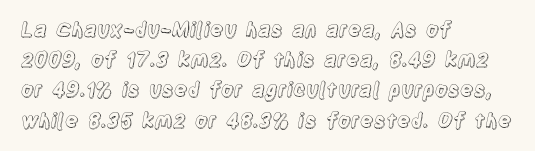
Words float on clear page, feet unadorned. Is there much room between lines? A standard amount, neither cramped nor airy. This sample is left-justified, so line endings fall wherever the words run out. Between one letter and the next there's only the usual sliver of space.
